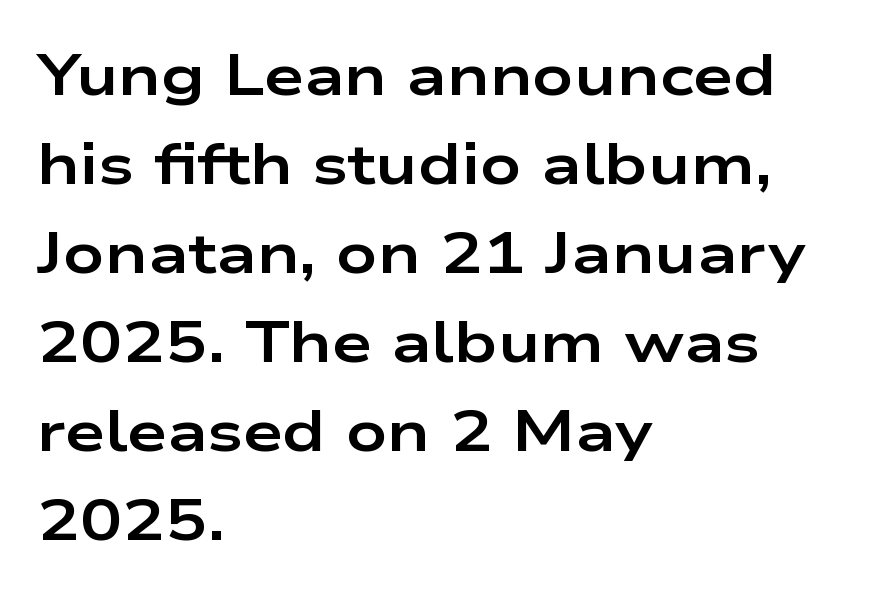
Posture: vertical. Is this a fixed-width face? No — the glyphs have proportional, varying widths. Horizontal alignment here is leftward, the default for most running prose. Bare-footed words on every line. Note: no serifs on the glyphs. Stroke thickness is high; the sample reads as a true bold.
